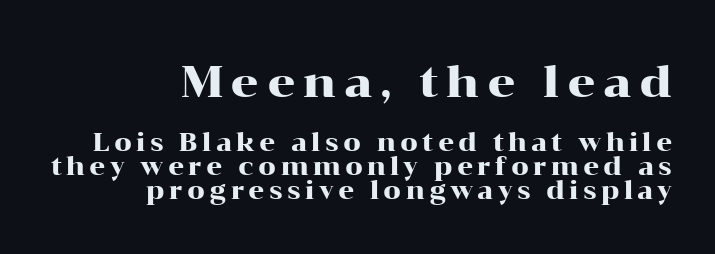
Q: Is the text italic (slanted)? A: No, it is upright.
Q: Is the typeface a serif or a sans-serif typeface? A: Serif.
Q: Is the text underlined? A: No.
Q: How is the paragraph aligned? A: Right-aligned.
Q: Is the spacing between lines tight, normal or loose? A: Tight.
Q: Which block of text is set in a larger size, the first (top) or the second (bottom)? A: The first (top) one.
Q: Width (condensed, normal, or wide)? A: Wide.
Q: Stroke contrast? A: High.
Q: x-height? A: Medium.
Q: Monospaced? A: No.
